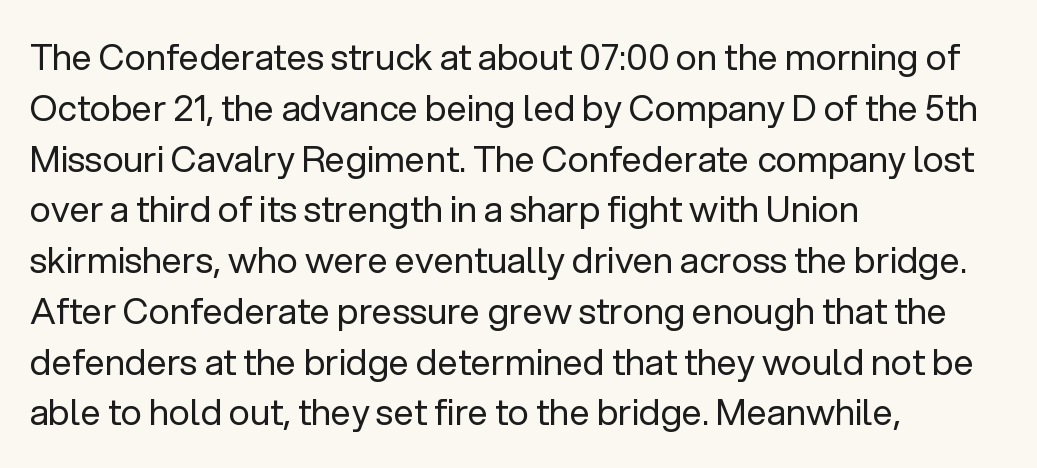
{"serif": "no", "italic": "no", "bold": "no", "weight": "regular", "width": "normal", "stroke_contrast": "low", "x_height": "medium", "monospaced": "no", "underline": "no", "align": "left", "line_spacing": "normal", "line_spacing_ratio": 1.41, "letter_spacing": "normal", "letter_spacing_em": 0.0, "glyph_px": 36}
